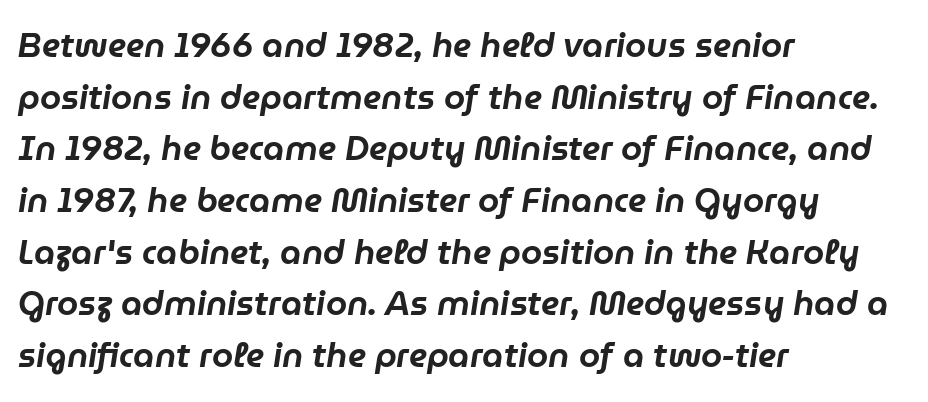
Visually the block forms a straight wall on the left and a jagged coastline on the right. Students, note that the glyphs here touch the page at normal intervals. The gap between lines stays unmarked. The lines sit at an ordinary, default distance from one another. The glyphs look as if they've been sheared to an angle.
